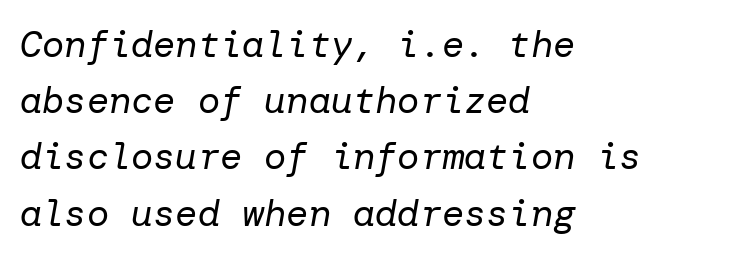
The lines in this sample share a left origin and differ only in where they stop. This sample keeps an unexceptional amount of space between lines. Honestly, the letter spacing is just normal — you wouldn't notice it. Clear beneath every line of the passage.
